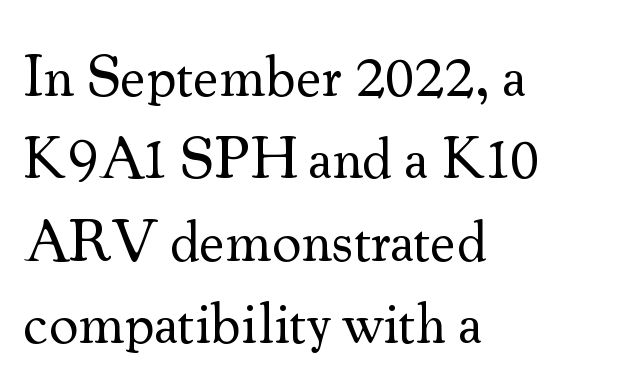
The baseline area is clear. All the whitespace from short lines collects on the right. The specimen reads as upright at a glance. Regarding serifs, this sample has them. The leading is moderate, giving the passage an even texture. The type is set solid horizontally, with unmodified tracking.
